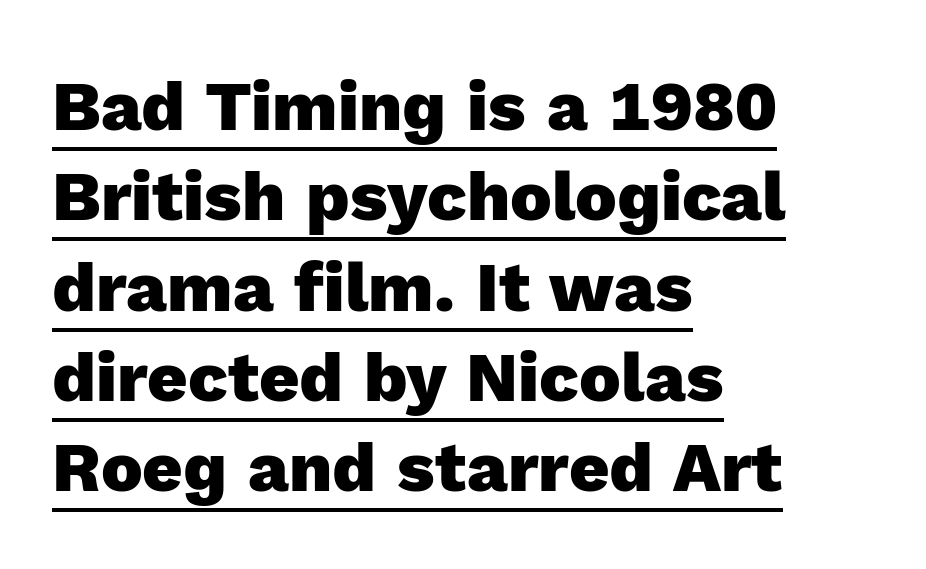
The image shows 70 px heavy sans-serif type, upright; set left-aligned, normal line spacing (1.29x), normal letter spacing, underlined; a medium x-height.
